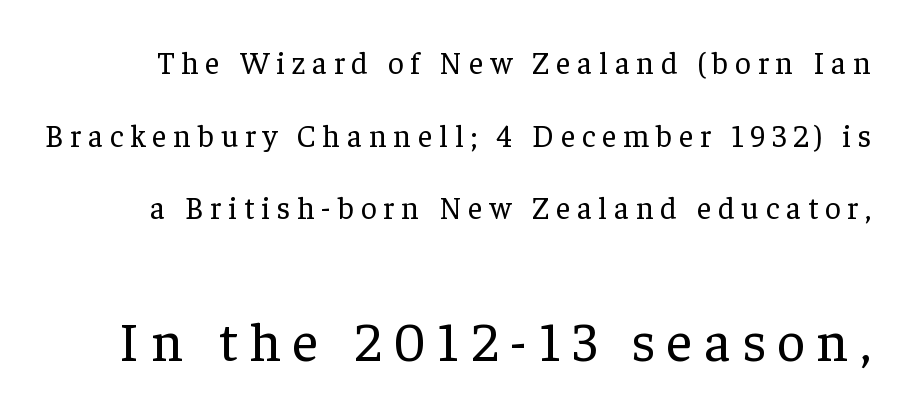
What's the leading like? Stretched, with rows far apart. The letters advance in unequal steps, a hallmark of proportional type. The rendering inserts visible extra space after every character. These lines are composed in type with serifs.
